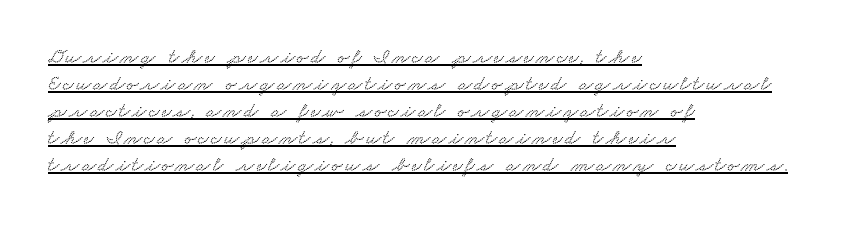
A rule runs beneath these lines of type. A normal amount of white space separates one row of letters from the next. Does the copy run flush right? No — it runs flush left.
